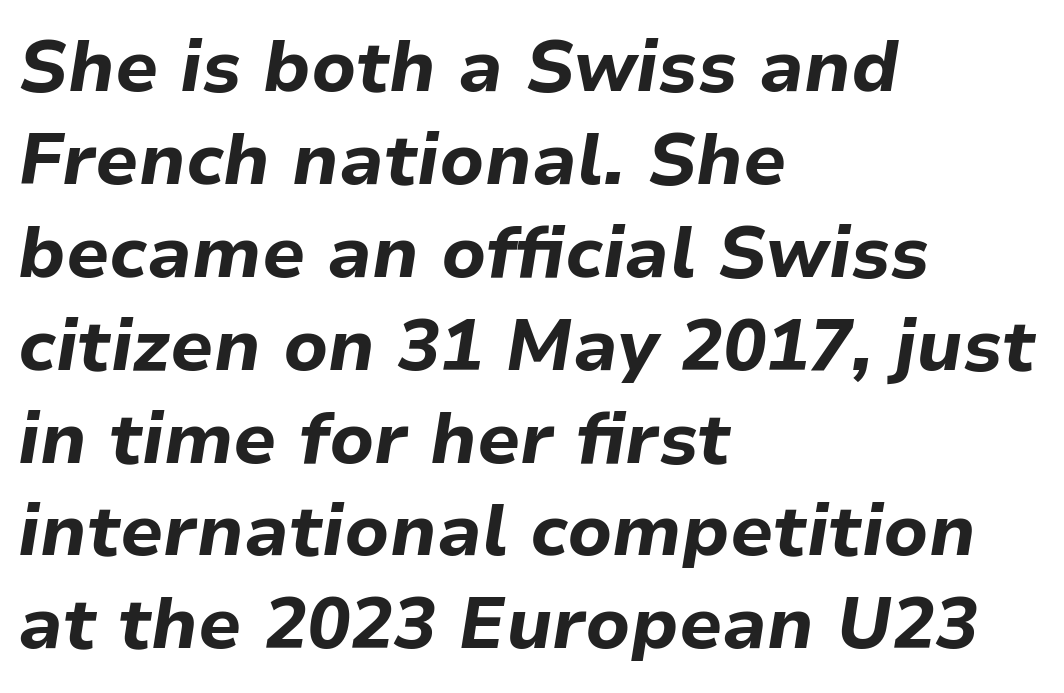
{"italic": "yes", "lean": "right", "slant_degrees": 9, "bold": "yes", "weight": "bold", "width": "normal", "stroke_contrast": "low", "x_height": "medium", "monospaced": "no", "underline": "no", "align": "left", "line_spacing": "normal", "line_spacing_ratio": 1.29, "letter_spacing": "normal", "letter_spacing_em": 0.0, "glyph_px": 72}
